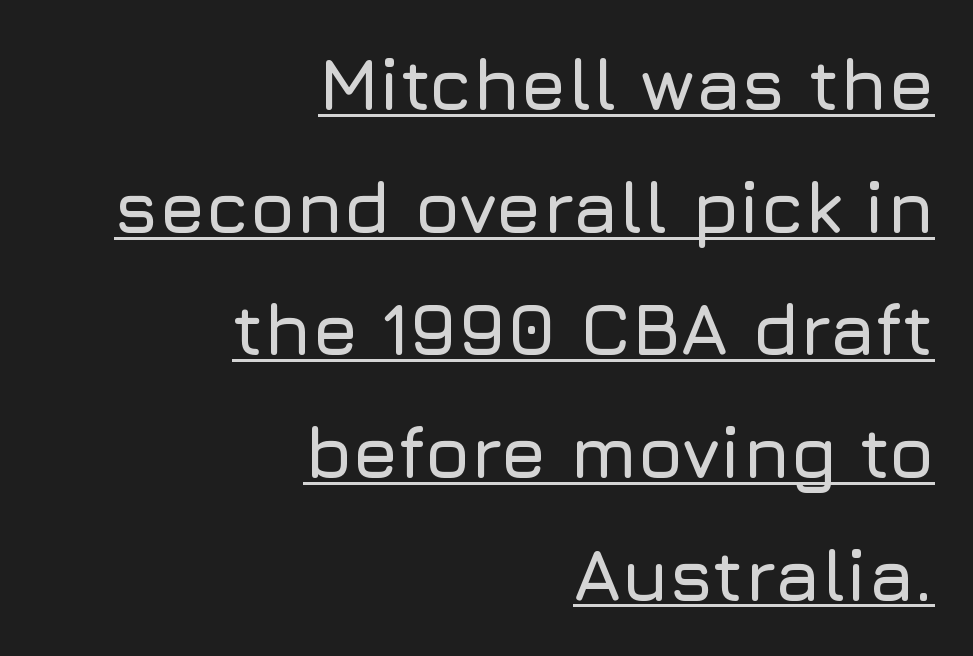
{"serif": "no", "italic": "no", "width": "normal", "stroke_contrast": "low", "x_height": "medium", "monospaced": "no", "underline": "yes", "align": "right", "line_spacing": "normal", "line_spacing_ratio": 1.68, "letter_spacing": "normal", "letter_spacing_em": 0.0, "glyph_px": 73}
